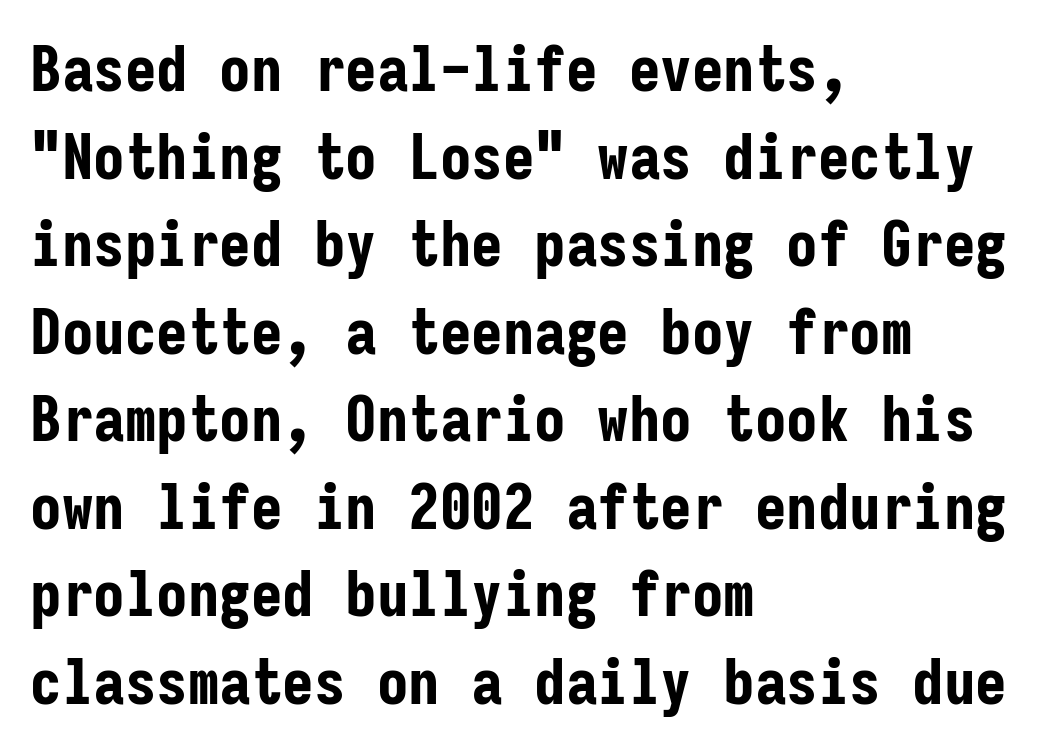
{"serif": "no", "italic": "no", "bold": "yes", "weight": "bold", "width": "condensed", "stroke_contrast": "low", "x_height": "medium", "monospaced": "yes", "underline": "no", "align": "left", "line_spacing": "normal", "line_spacing_ratio": 1.39, "letter_spacing": "normal", "letter_spacing_em": 0.0, "glyph_px": 63}
